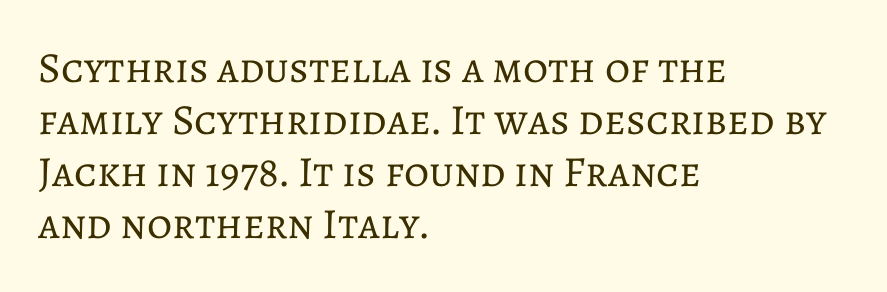
The image shows 43 px regular-weight type, upright; set left-aligned, line spacing 1.21x, normal letter spacing, not underlined; low stroke contrast and a medium x-height.
